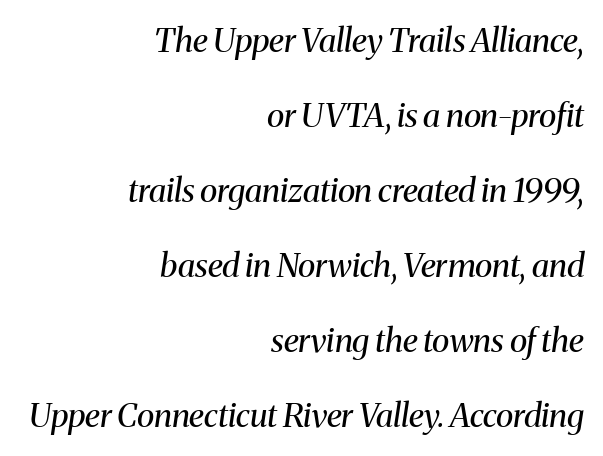
The image shows 33 px regular-weight serif type, italic (leaning right); set right-aligned, loose line spacing (2.27x), normal letter spacing, not underlined; medium stroke contrast and a medium x-height.
